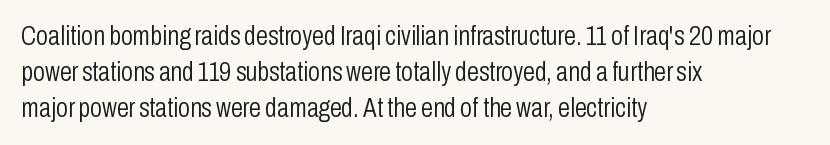
Q: Is the text bold? A: No.
Q: Is the text italic (slanted)? A: No, it is upright.
Q: Is the text underlined? A: No.
Q: How is the paragraph aligned? A: Left-aligned.
Q: Is the spacing between letters normal or unusually wide? A: Normal.
Q: Is the spacing between lines tight, normal or loose? A: Normal.
